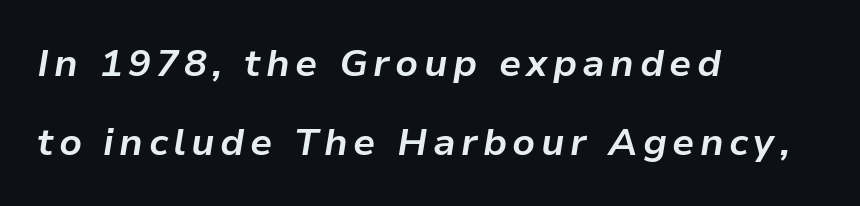
{"italic": "yes", "lean": "right", "slant_degrees": 9, "bold": "yes", "weight": "bold", "width": "normal", "stroke_contrast": "low", "x_height": "medium", "monospaced": "no", "underline": "no", "align": "left", "line_spacing": "loose", "line_spacing_ratio": 2.07, "glyph_px": 38}
